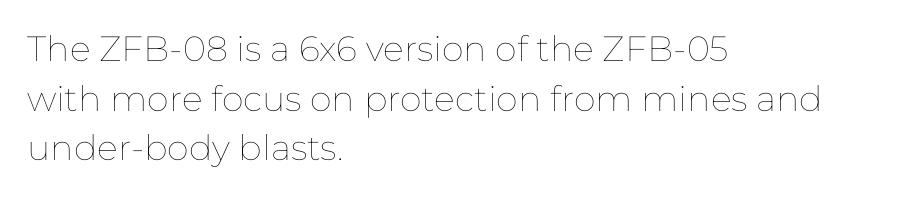
{"italic": "no", "bold": "no", "weight": "thin", "width": "normal", "stroke_contrast": "low", "x_height": "medium", "monospaced": "no", "underline": "no", "align": "left", "line_spacing": "normal", "line_spacing_ratio": 1.42, "letter_spacing": "normal", "letter_spacing_em": 0.0, "glyph_px": 35}
